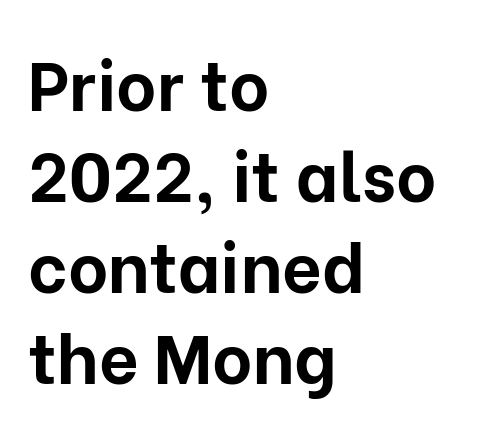
{"serif": "no", "italic": "no", "bold": "yes", "weight": "bold", "width": "normal", "stroke_contrast": "low", "x_height": "medium", "monospaced": "no", "underline": "no", "align": "left", "line_spacing": "normal", "line_spacing_ratio": 1.32, "letter_spacing": "normal", "letter_spacing_em": 0.0, "glyph_px": 69}
